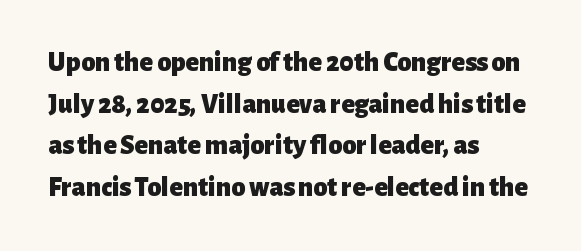
Layout note: lines flush left. Underline: absent. Does the lettering tilt? It doesn't — this is upright. The letters are bold, with thick, heavy strokes. Quick note: interline space is typical. The text was rendered using a sans face with plain stroke endings.
